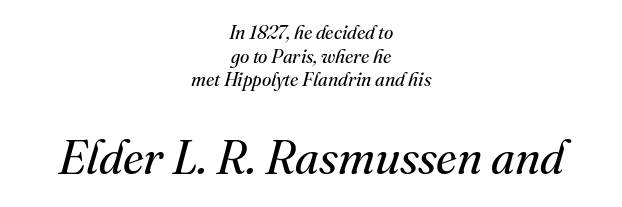
The image shows 47 px regular-weight serif type, italic (leaning right); set centered, line spacing 1.24x, normal letter spacing, not underlined; the second (bottom) block is 2.47x larger; medium stroke contrast and a small x-height.
